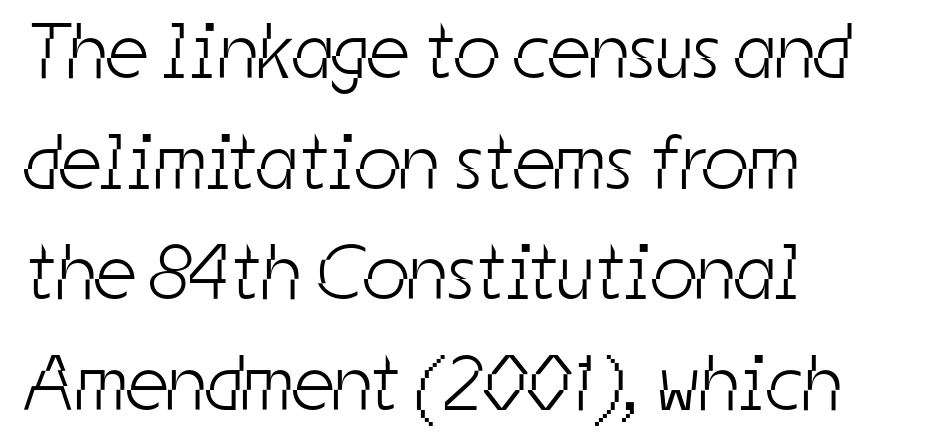
Q: Is the text bold? A: No.
Q: Is the typeface a serif or a sans-serif typeface? A: Sans-serif.
Q: Is the text underlined? A: No.
Q: How is the paragraph aligned? A: Left-aligned.
Q: Is the spacing between letters normal or unusually wide? A: Normal.
Q: Is the spacing between lines tight, normal or loose? A: Normal.
Q: Width (condensed, normal, or wide)? A: Condensed.
Q: Stroke contrast? A: Low.
Q: x-height? A: Medium.
Q: Monospaced? A: No.
